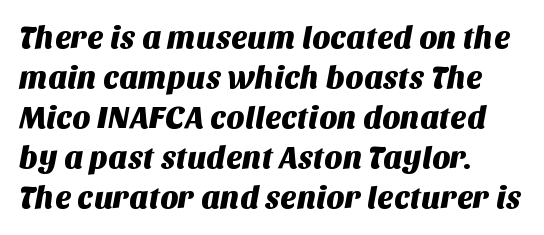
{"serif": "no", "width": "normal", "stroke_contrast": "medium", "x_height": "large", "monospaced": "no", "underline": "no", "align": "left", "line_spacing": "normal", "line_spacing_ratio": 1.29, "letter_spacing": "normal", "letter_spacing_em": 0.0, "glyph_px": 31}
